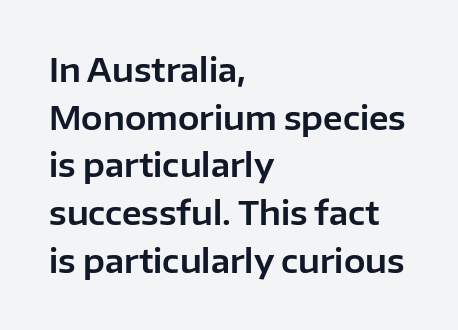
Ascenders rise straight up at ninety degrees. Horizontally, the lines are justified to the leading edge only. Interline gaps are of average width in this sample. Rule under the text: the space is simply empty. Nothing sits at the stroke ends, so this counts as sans-serif.
